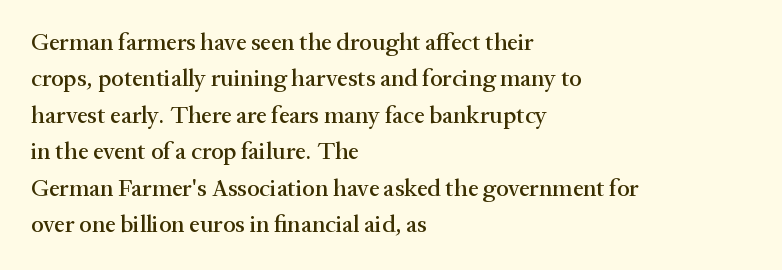
The image shows 24 px text type, upright; set left-aligned, normal line spacing (1.52x), normal letter spacing, not underlined.
